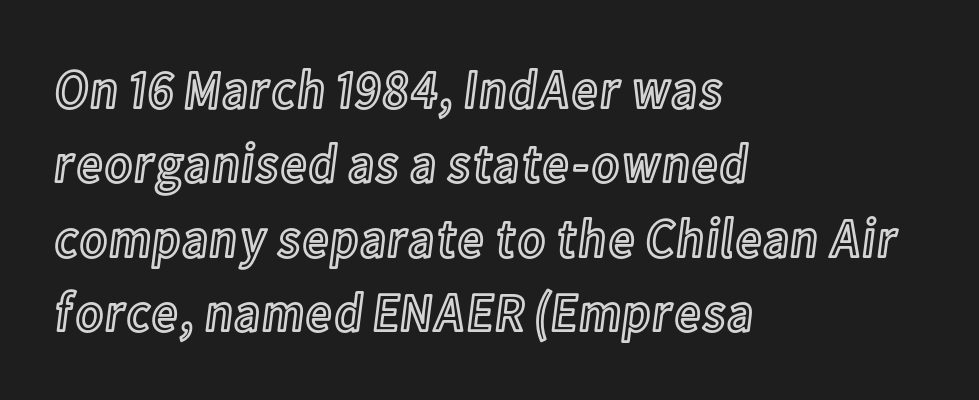
{"width": "condensed", "x_height": "medium", "monospaced": "no", "underline": "no", "align": "left", "line_spacing": "normal", "line_spacing_ratio": 1.33, "letter_spacing": "normal", "letter_spacing_em": 0.0, "glyph_px": 56}
